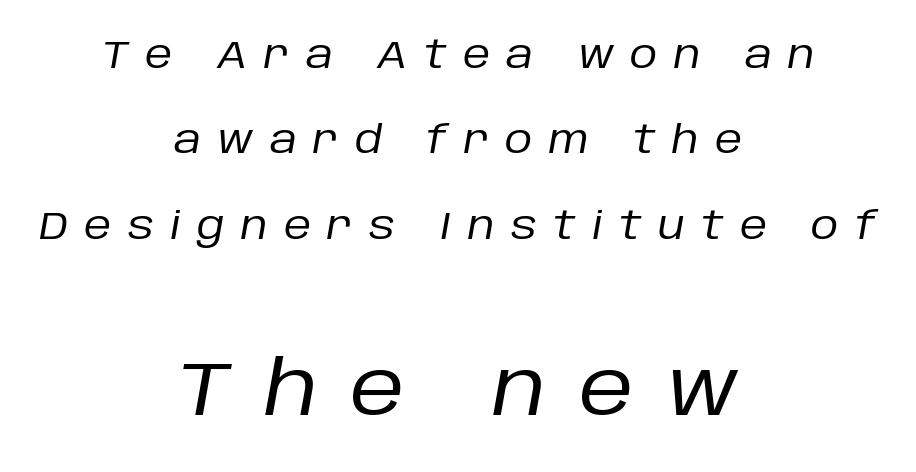
One-word summary of the alignment: center. Glyph-to-glyph distance is far greater than everyday printed text. Any mark beneath the type? The region is blank. Varying glyph widths throughout — classic text-font behaviour. Here the second block reads like a headline and the first like body copy. Stroke mass is kept to a normal reading level or below.
